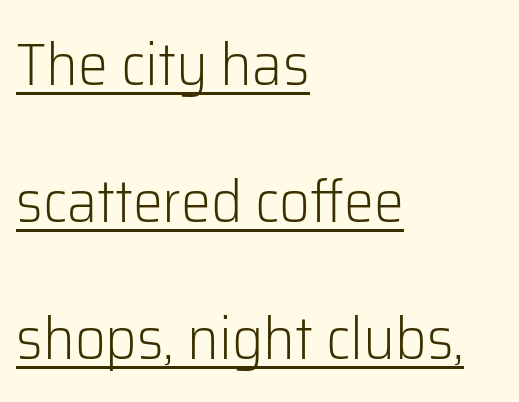
Q: Is the text bold? A: No.
Q: Is the text italic (slanted)? A: No, it is upright.
Q: Is the typeface a serif or a sans-serif typeface? A: Sans-serif.
Q: Is the text underlined? A: Yes.
Q: How is the paragraph aligned? A: Left-aligned.
Q: Is the spacing between letters normal or unusually wide? A: Normal.
Q: Is the spacing between lines tight, normal or loose? A: Loose.
Q: Width (condensed, normal, or wide)? A: Normal.
Q: Stroke contrast? A: Low.
Q: x-height? A: Medium.
Q: Monospaced? A: No.
